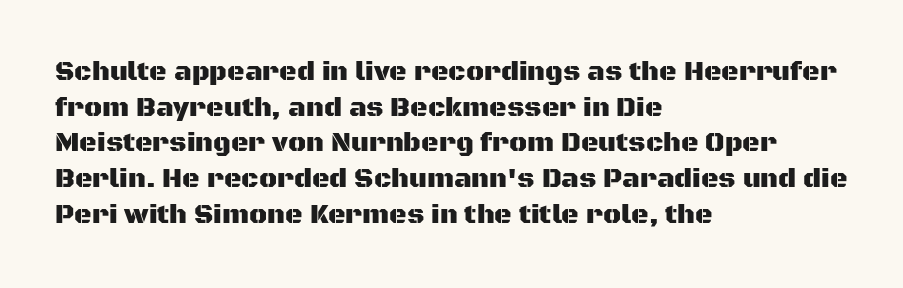
The image shows 27 px text type, upright; set left-aligned, normal line spacing (1.32x), normal letter spacing, not underlined.
